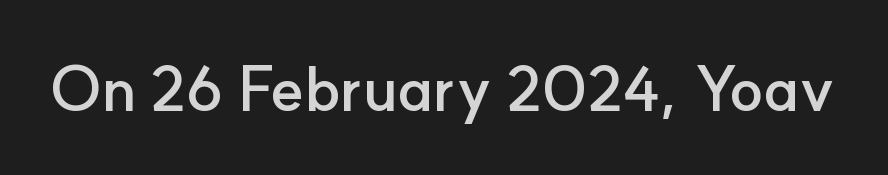
Q: Is the text bold? A: Yes.
Q: Is the text italic (slanted)? A: No, it is upright.
Q: Is the typeface a serif or a sans-serif typeface? A: Sans-serif.
Q: Is the text underlined? A: No.
Q: Is the spacing between letters normal or unusually wide? A: Normal.
Q: Width (condensed, normal, or wide)? A: Normal.
Q: Stroke contrast? A: Low.
Q: x-height? A: Small.
Q: Monospaced? A: No.
